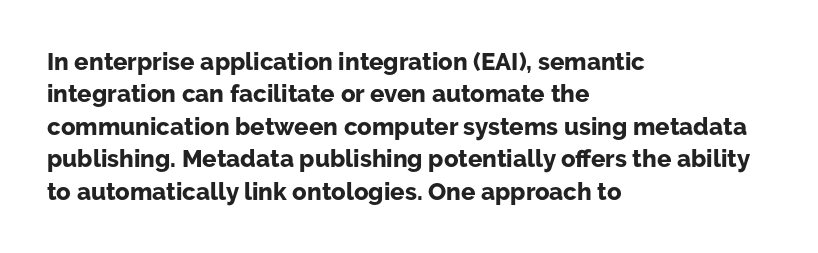
Whoever set this chose a conventional vertical rhythm. Emphasis by weight is at full strength: bold. The setting favours the left margin, as ordinary paragraphs usually do. Glance below the letters and you will spot only blank space. Rendered with straight, roman letterforms.
